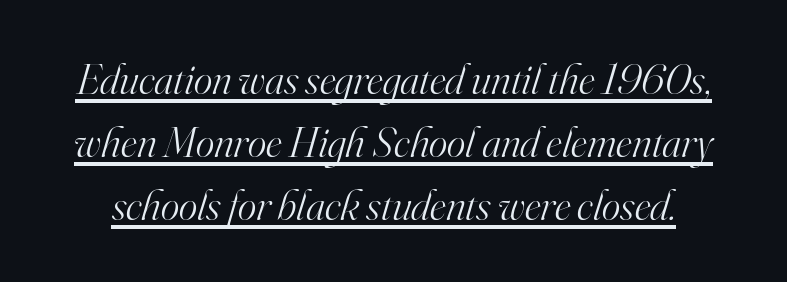
{"serif": "yes", "italic": "yes", "lean": "right", "slant_degrees": 16, "bold": "no", "weight": "light", "width": "normal", "stroke_contrast": "high", "x_height": "small", "monospaced": "no", "underline": "yes", "line_spacing": "normal", "line_spacing_ratio": 1.43, "letter_spacing": "normal", "letter_spacing_em": 0.0, "glyph_px": 44}
